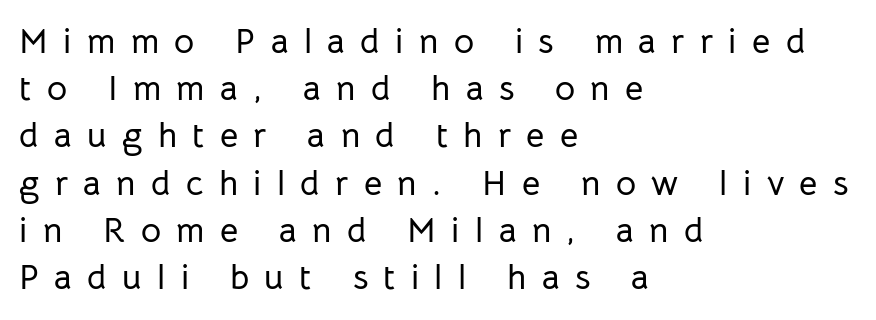
{"serif": "no", "italic": "no", "width": "normal", "stroke_contrast": "low", "x_height": "medium", "monospaced": "no", "underline": "no", "align": "left", "line_spacing": "normal", "line_spacing_ratio": 1.35, "letter_spacing": "wide", "letter_spacing_em": 0.44, "glyph_px": 35}
